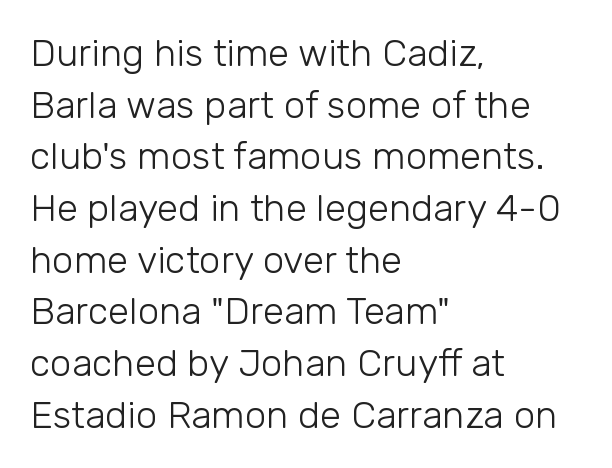
{"serif": "no", "italic": "no", "bold": "no", "weight": "light", "width": "normal", "stroke_contrast": "low", "x_height": "medium", "monospaced": "no", "underline": "no", "align": "left", "line_spacing": "normal", "line_spacing_ratio": 1.36, "letter_spacing": "normal", "letter_spacing_em": 0.0, "glyph_px": 38}
